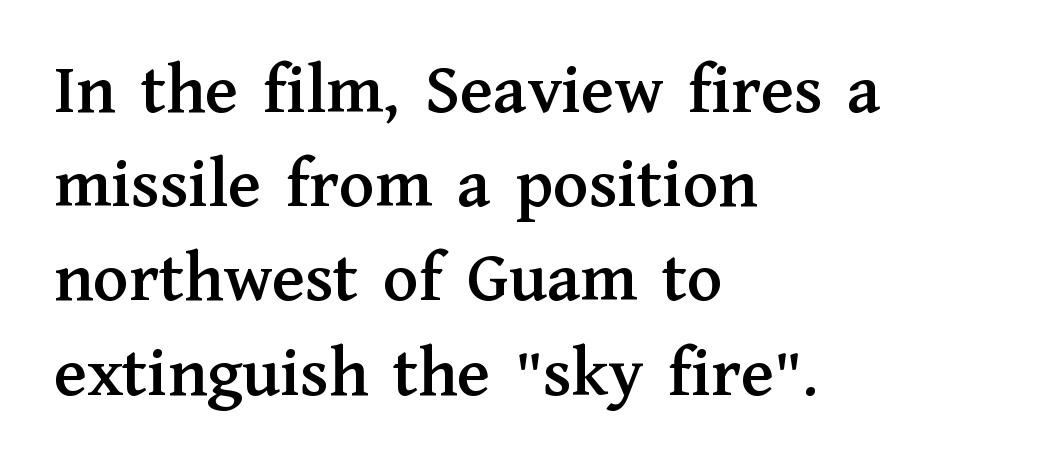
Q: Is the text italic (slanted)? A: No, it is upright.
Q: Is the typeface a serif or a sans-serif typeface? A: Serif.
Q: Is the text underlined? A: No.
Q: How is the paragraph aligned? A: Left-aligned.
Q: Is the spacing between letters normal or unusually wide? A: Normal.
Q: Is the spacing between lines tight, normal or loose? A: Normal.
Q: Width (condensed, normal, or wide)? A: Normal.
Q: Stroke contrast? A: Medium.
Q: x-height? A: Medium.
Q: Monospaced? A: No.
